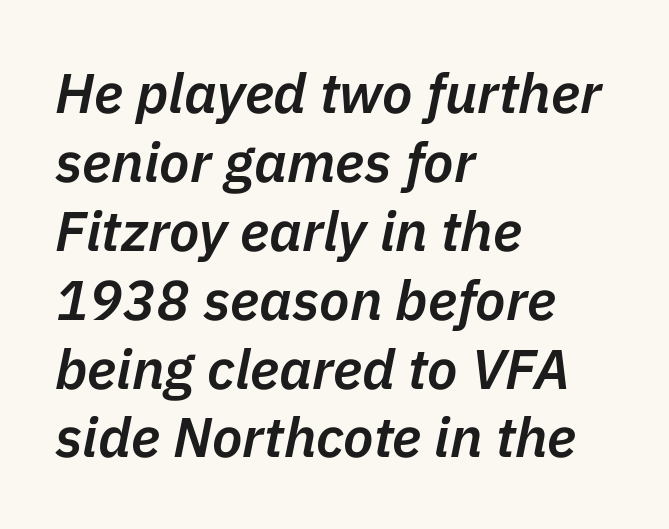
Q: Is the text bold? A: Semi-bold.
Q: Is the text italic (slanted)? A: Yes, it leans right by about 11 degrees.
Q: Is the text underlined? A: No.
Q: How is the paragraph aligned? A: Left-aligned.
Q: Is the spacing between letters normal or unusually wide? A: Normal.
Q: Width (condensed, normal, or wide)? A: Normal.
Q: Stroke contrast? A: Low.
Q: x-height? A: Medium.
Q: Monospaced? A: No.
